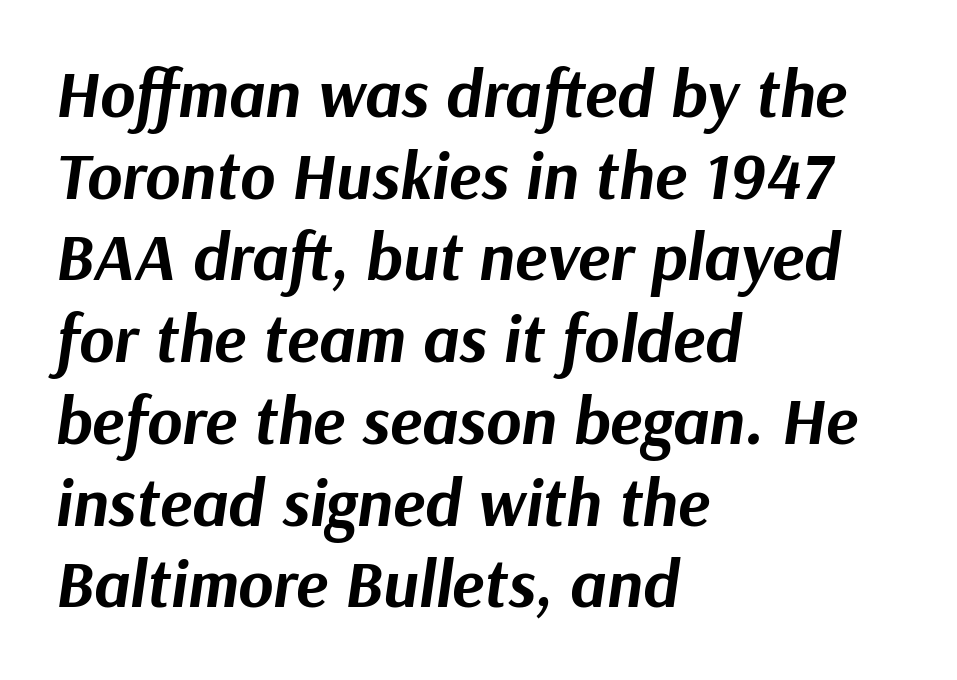
{"italic": "yes", "lean": "right", "slant_degrees": 9, "bold": "yes", "weight": "bold", "width": "normal", "stroke_contrast": "medium", "x_height": "medium", "monospaced": "no", "underline": "no", "align": "left", "line_spacing_ratio": 1.22, "letter_spacing": "normal", "letter_spacing_em": 0.0, "glyph_px": 67}
